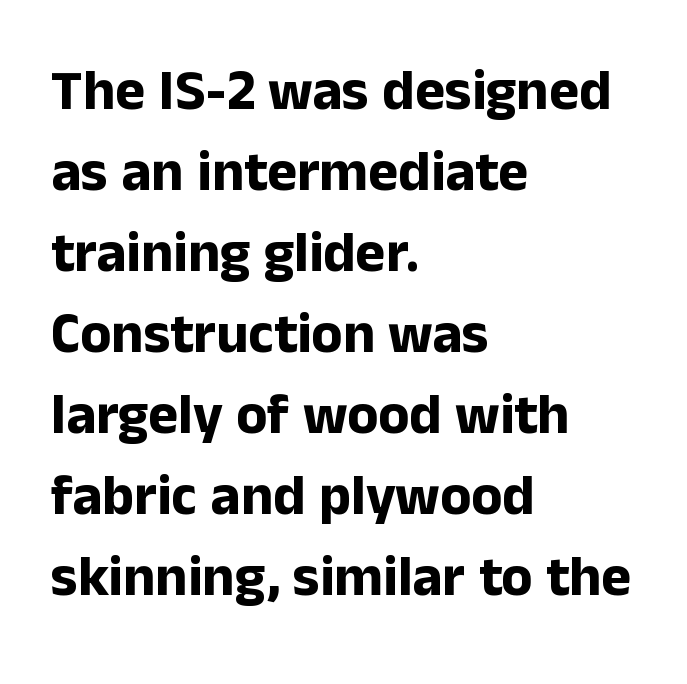
{"serif": "no", "italic": "no", "bold": "yes", "weight": "bold", "width": "normal", "stroke_contrast": "low", "x_height": "medium", "monospaced": "no", "underline": "no", "align": "left", "line_spacing": "normal", "line_spacing_ratio": 1.42, "letter_spacing": "normal", "letter_spacing_em": 0.0, "glyph_px": 57}
